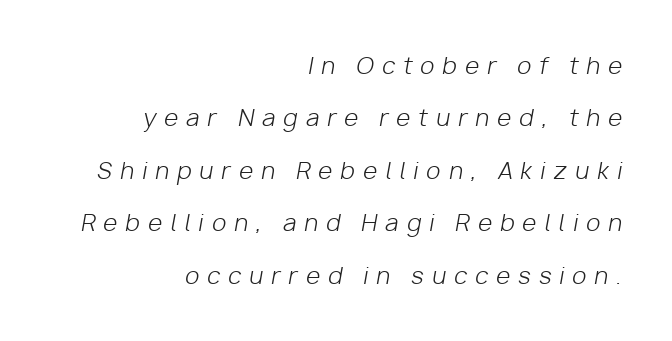
The gap between lines stays unmarked. The typesetting does not lean heavy: it is not bold. Is the type slanted? Yes — the strokes lean at a clear angle. The tracking reads as deliberately expanded to a designer's eye. The text block is weighted toward the right margin, trailing off unevenly leftward.
